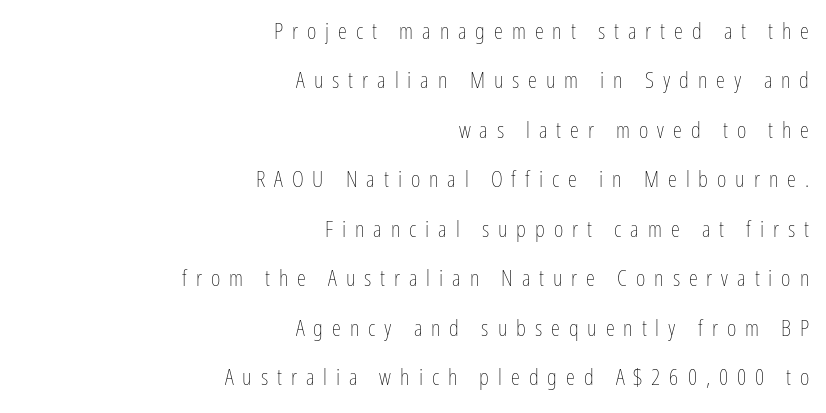
{"italic": "no", "bold": "no", "underline": "no", "align": "right", "line_spacing": "loose", "line_spacing_ratio": 2.15, "letter_spacing": "wide", "letter_spacing_em": 0.39, "glyph_px": 23}
